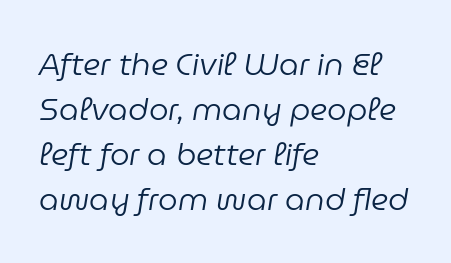
The image shows 31 px regular-weight type, italic (leaning right); set left-aligned, normal line spacing (1.45x), normal letter spacing, not underlined; low stroke contrast and a medium x-height.
